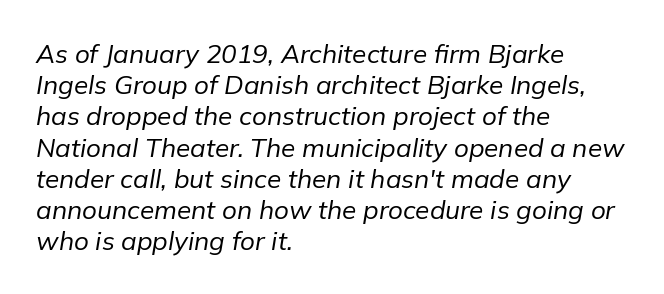
The image shows 26 px text type, italic (leaning right); set left-aligned, line spacing 1.2x, normal letter spacing, not underlined.
